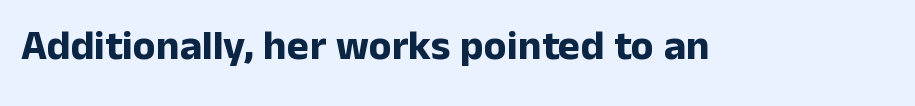
Q: Is the text bold? A: Yes.
Q: Is the text italic (slanted)? A: No, it is upright.
Q: Is the typeface a serif or a sans-serif typeface? A: Sans-serif.
Q: Is the text underlined? A: No.
Q: Is the spacing between letters normal or unusually wide? A: Normal.
Q: Width (condensed, normal, or wide)? A: Normal.
Q: Stroke contrast? A: Low.
Q: x-height? A: Medium.
Q: Monospaced? A: No.
